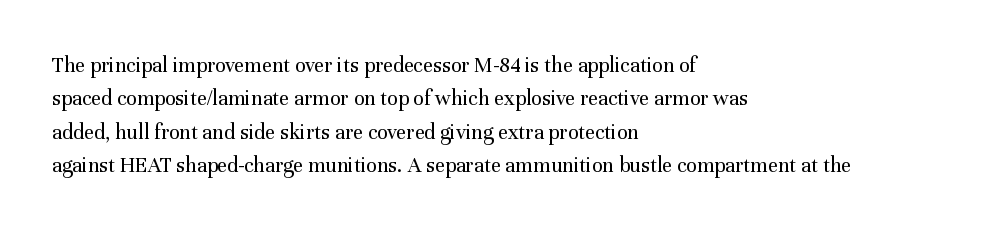
Q: Is the text bold? A: No.
Q: Is the text italic (slanted)? A: No, it is upright.
Q: Is the text underlined? A: No.
Q: How is the paragraph aligned? A: Left-aligned.
Q: Is the spacing between letters normal or unusually wide? A: Normal.
Q: Is the spacing between lines tight, normal or loose? A: Normal.
